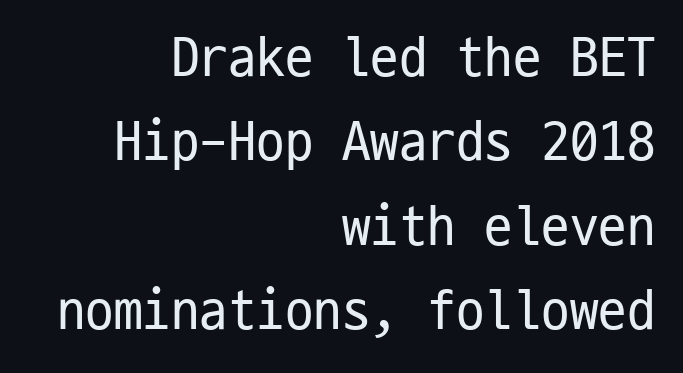
Q: Is the text bold? A: No.
Q: Is the text italic (slanted)? A: No, it is upright.
Q: Is the typeface a serif or a sans-serif typeface? A: Sans-serif.
Q: Is the text underlined? A: No.
Q: How is the paragraph aligned? A: Right-aligned.
Q: Is the spacing between letters normal or unusually wide? A: Normal.
Q: Is the spacing between lines tight, normal or loose? A: Normal.
Q: Width (condensed, normal, or wide)? A: Condensed.
Q: Stroke contrast? A: Low.
Q: x-height? A: Medium.
Q: Monospaced? A: Yes.
